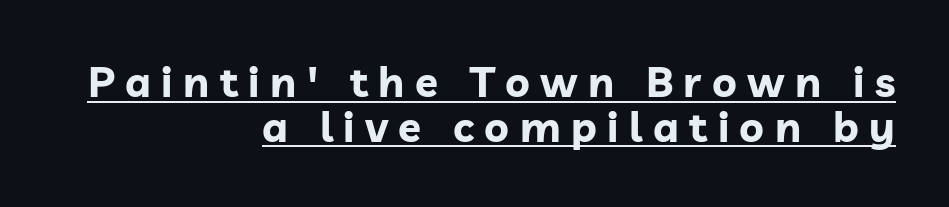
The image shows 42 px bold sans-serif type, upright; set right-aligned, tight line spacing (1.06x), unusually wide letter spacing (+0.25 em), underlined; low stroke contrast and a medium x-height.
